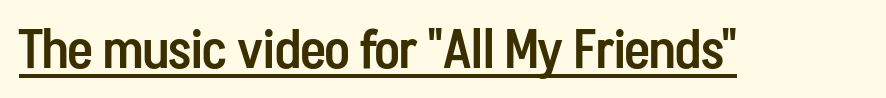
A typesetter would call this proportional, since set widths differ per character. The face used here appears with an underline applied. Is the letter spacing exaggerated? No — it looks like the ordinary default. The lettering stays uniformly vertical, giving the passage a roman look.
